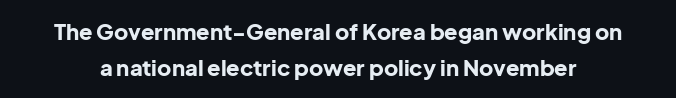
The image shows 22 px bold type, upright; set normal line spacing (1.63x), normal letter spacing, not underlined.
